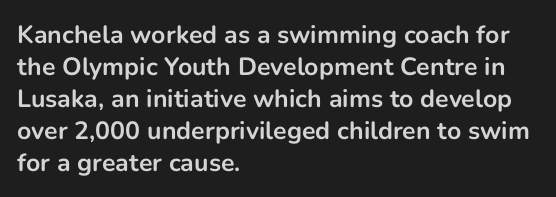
The image shows 25 px bold type, upright; set left-aligned, normal line spacing (1.28x), normal letter spacing, not underlined.
